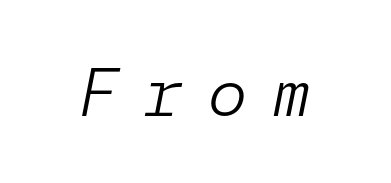
Q: Is the text bold? A: No.
Q: Is the text italic (slanted)? A: Yes, it leans right by about 11 degrees.
Q: Is the text underlined? A: No.
Q: Is the spacing between letters normal or unusually wide? A: Unusually wide.
Q: Width (condensed, normal, or wide)? A: Normal.
Q: Stroke contrast? A: Low.
Q: x-height? A: Medium.
